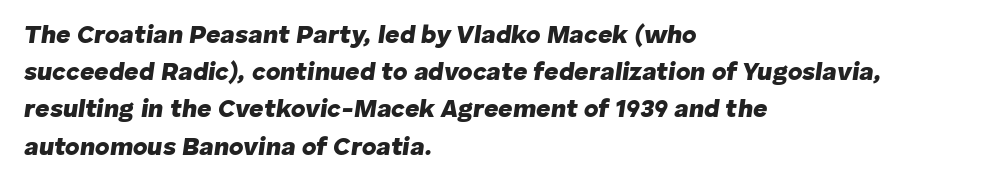
Q: Is the text bold? A: Yes.
Q: Is the text italic (slanted)? A: Yes, it leans right by about 8 degrees.
Q: Is the text underlined? A: No.
Q: How is the paragraph aligned? A: Left-aligned.
Q: Is the spacing between letters normal or unusually wide? A: Normal.
Q: Is the spacing between lines tight, normal or loose? A: Normal.
